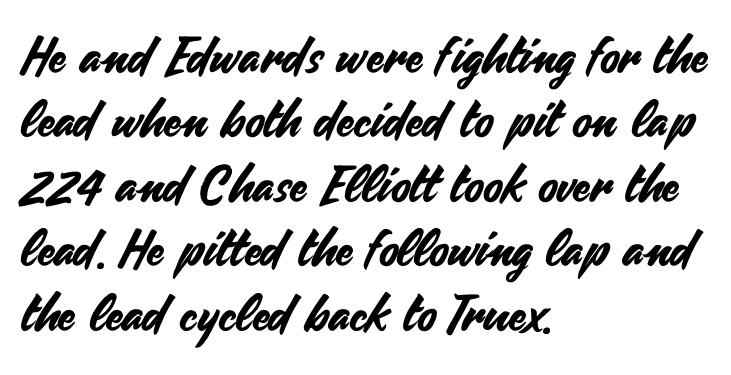
{"serif": "no", "width": "normal", "stroke_contrast": "medium", "x_height": "small", "monospaced": "no", "underline": "no", "align": "left", "line_spacing": "normal", "line_spacing_ratio": 1.29, "letter_spacing": "normal", "letter_spacing_em": 0.0, "glyph_px": 50}
